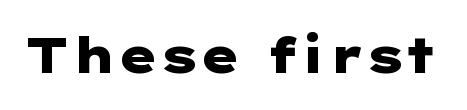
The strokes are fattened all the way to bold. The specimen omits any rule beneath the text block's lines. This rendering employs a face without finishing strokes, i.e., a sans-serif. The rendering keeps characters at their native spacing.
